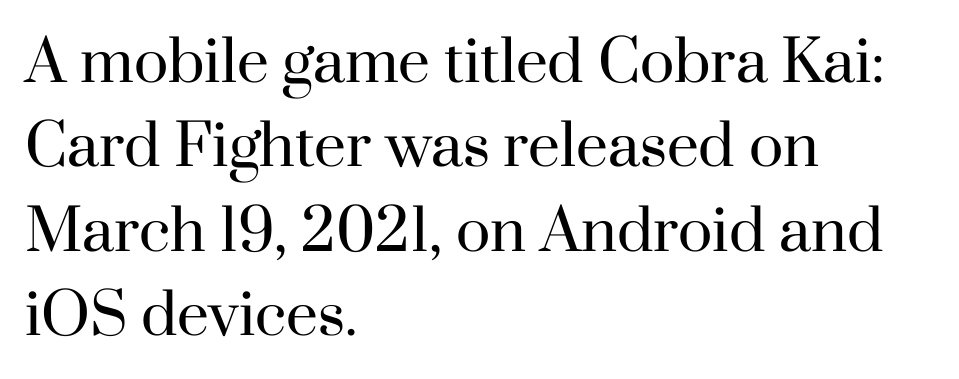
Check where the strokes stop: tiny serifs finish them off. Line spacing here is normal. Bold? No — there's no thickening of the strokes. Looks like regular typesetting: each glyph gets only the width it needs. The gap between lines stays unmarked.
